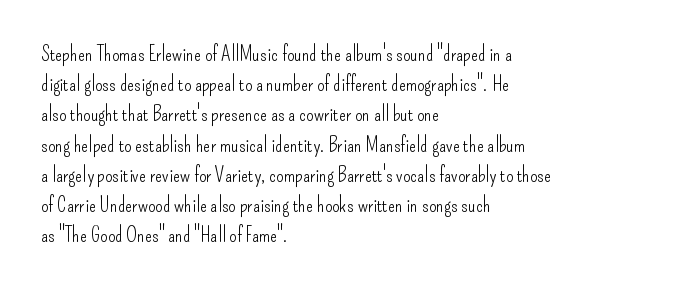
{"italic": "no", "bold": "no", "underline": "no", "align": "left", "line_spacing": "normal", "line_spacing_ratio": 1.44, "letter_spacing": "normal", "letter_spacing_em": 0.0, "glyph_px": 21}
